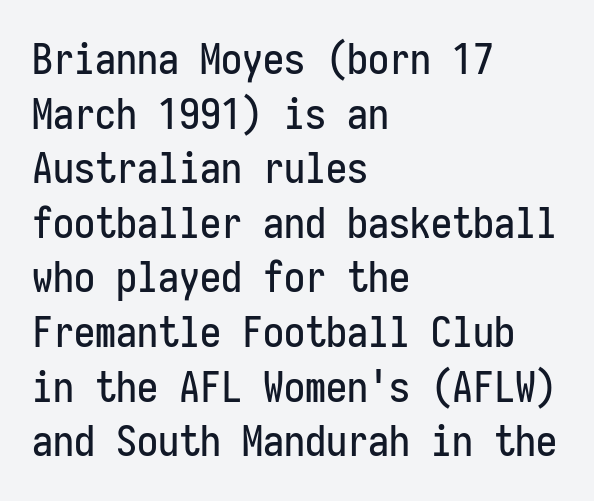
The image shows 42 px condensed sans-serif type, upright, monospaced; set left-aligned, normal line spacing (1.3x), normal letter spacing, not underlined; low stroke contrast and a medium x-height.
